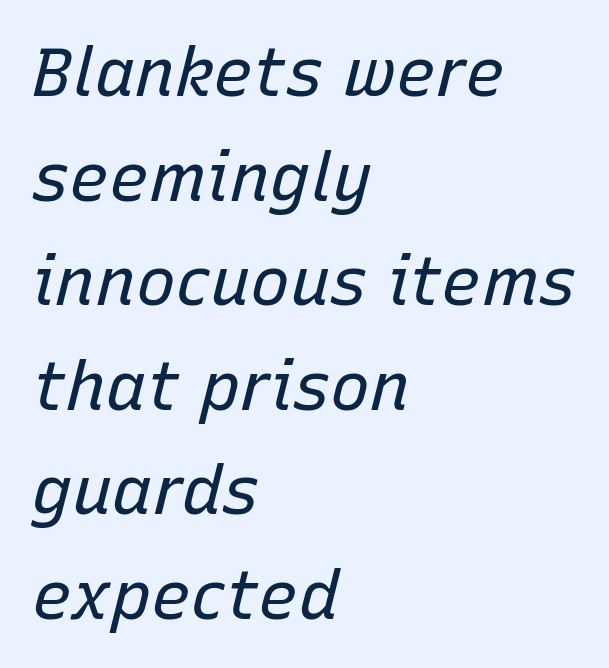
The lettering tilts uniformly, giving the passage an italic look. Students, observe: this is what conventionally led text looks like. Horizontally, the lines are justified to the leading edge only. Character widths vary here, with narrow letters taking less room than wide ones. The strokes carry an ordinary text weight at most.
